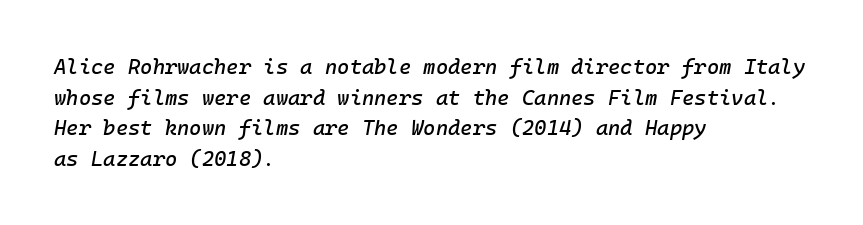
The image shows 21 px text type, italic (leaning right); set left-aligned, normal line spacing (1.46x), normal letter spacing, not underlined.
